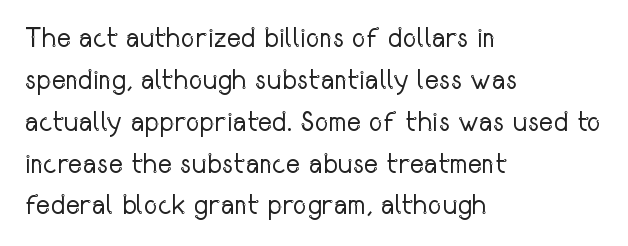
Anything drawn beneath the words? Only blank space. Each word holds together tightly as a unit, with standard inter-letter gaps. Each stroke keeps to a modest, everyday thickness or less. Normally led — the rows are evenly, conventionally spaced. In CSS terms this would be text-align: left. Does the lettering tilt? It doesn't — this is upright.
